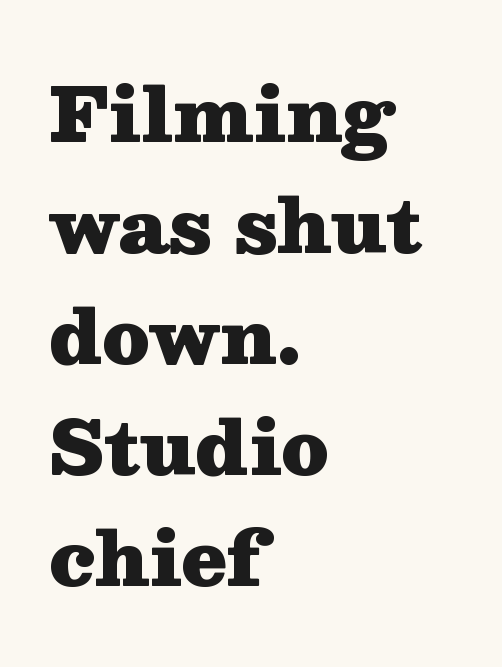
The image shows 74 px heavy, wide serif type, upright; set left-aligned, normal line spacing (1.5x), normal letter spacing, not underlined; medium stroke contrast and a medium x-height.
